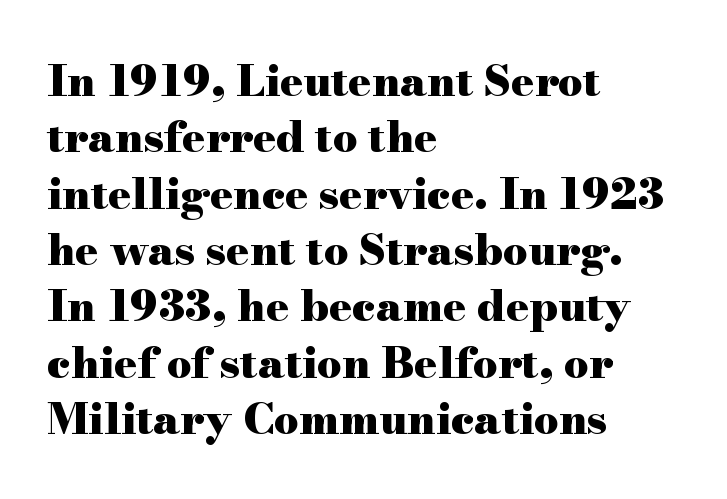
Q: Is the text bold? A: Yes.
Q: Is the text italic (slanted)? A: No, it is upright.
Q: Is the typeface a serif or a sans-serif typeface? A: Serif.
Q: Is the text underlined? A: No.
Q: How is the paragraph aligned? A: Left-aligned.
Q: Is the spacing between letters normal or unusually wide? A: Normal.
Q: Is the spacing between lines tight, normal or loose? A: Normal.
Q: Width (condensed, normal, or wide)? A: Wide.
Q: Stroke contrast? A: High.
Q: x-height? A: Small.
Q: Monospaced? A: No.
